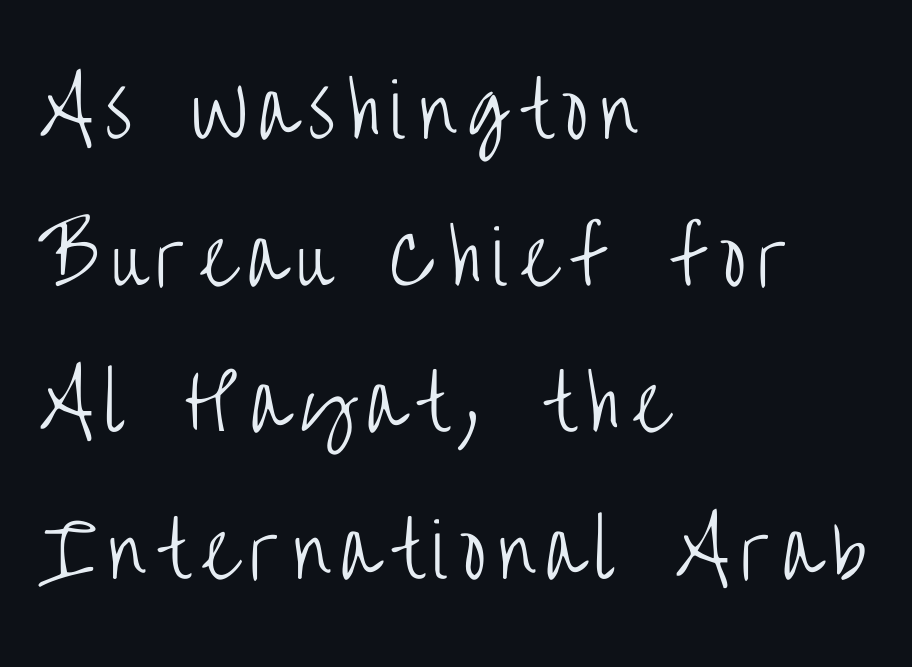
Q: Is the text bold? A: No.
Q: Is the text italic (slanted)? A: No, it is upright.
Q: Is the typeface a serif or a sans-serif typeface? A: Sans-serif.
Q: Is the text underlined? A: No.
Q: How is the paragraph aligned? A: Left-aligned.
Q: Is the spacing between lines tight, normal or loose? A: Loose.
Q: Width (condensed, normal, or wide)? A: Condensed.
Q: Stroke contrast? A: Low.
Q: x-height? A: Large.
Q: Monospaced? A: No.
